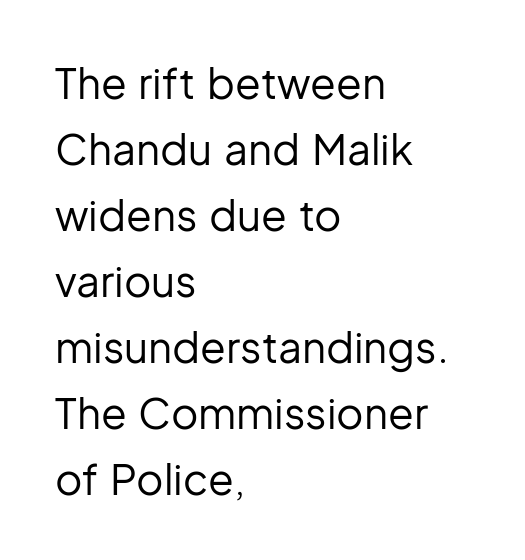
{"serif": "no", "italic": "no", "bold": "no", "weight": "regular", "width": "normal", "stroke_contrast": "low", "x_height": "medium", "monospaced": "no", "underline": "no", "align": "left", "line_spacing": "normal", "line_spacing_ratio": 1.57, "letter_spacing": "normal", "letter_spacing_em": 0.0, "glyph_px": 42}
